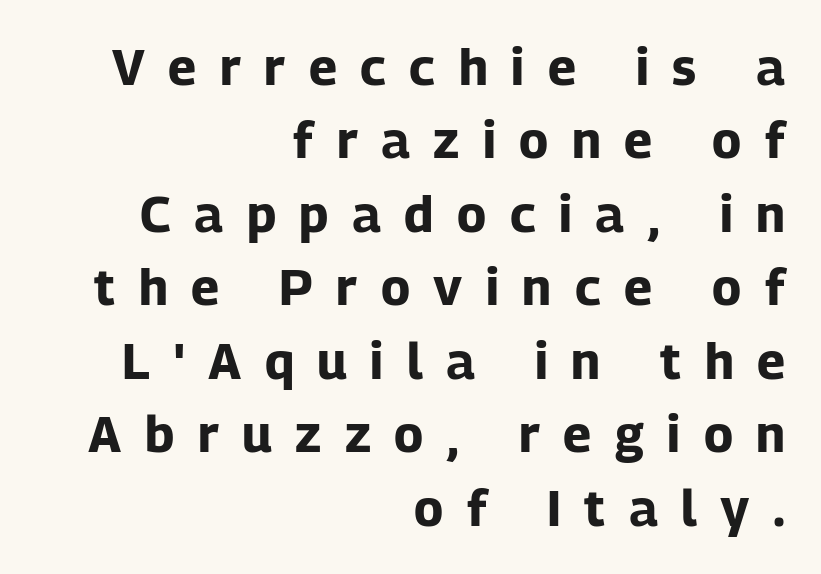
{"serif": "no", "italic": "no", "bold": "yes", "weight": "bold", "width": "normal", "stroke_contrast": "low", "x_height": "medium", "monospaced": "no", "underline": "no", "align": "right", "line_spacing": "normal", "line_spacing_ratio": 1.47, "letter_spacing": "wide", "letter_spacing_em": 0.47, "glyph_px": 50}
